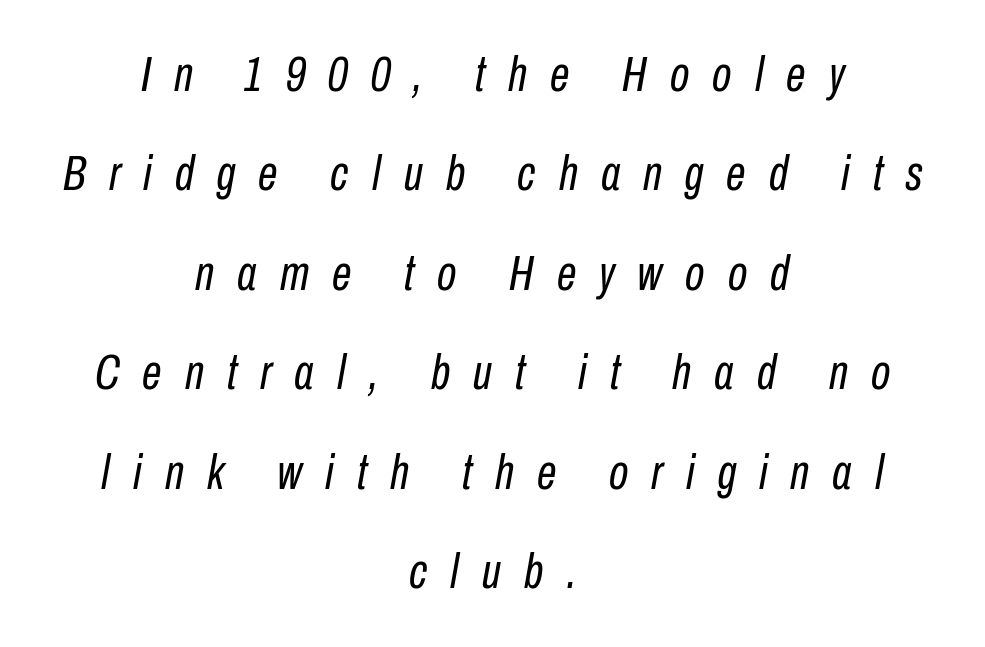
The typeface has the unassuming heft of standard copy or less. The words here are not underlined. Do the characters align in a grid? No, the font is proportional. The passage is arranged like a title page — every line centered. The font's italic variant was chosen for this text.
